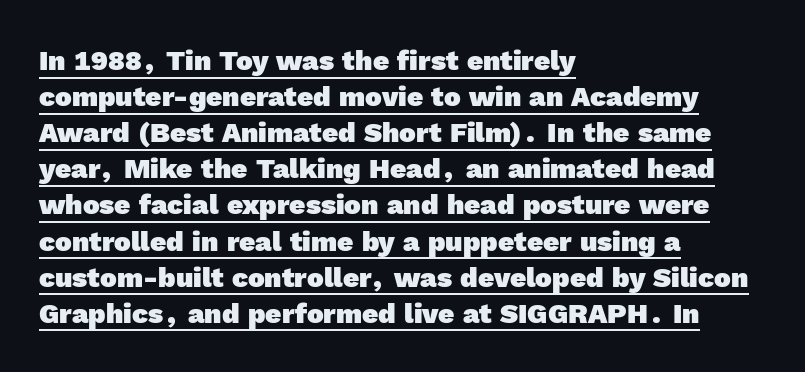
Caption: bold face, heavy strokes. Nothing sits at the stroke ends, so this counts as sans-serif. A student would call this left alignment; a typographer would say flush left, rag right. Check the space under the baseline: a stroke is drawn there. The passage shown stacks its lines at a standard gap. Observe the ordinary spacing: letters are neighbours, not strangers.
